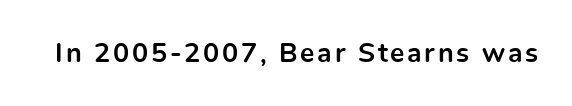
{"italic": "no", "bold": "yes", "underline": "no", "glyph_px": 27}
